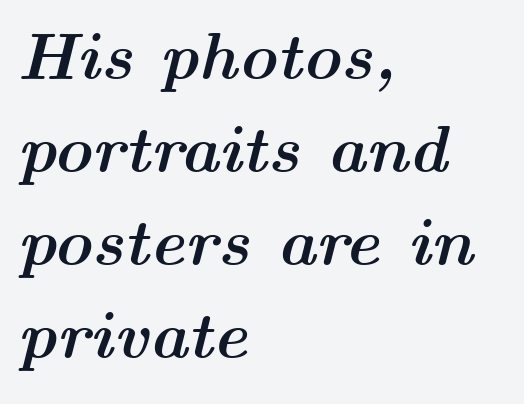
{"italic": "yes", "lean": "right", "slant_degrees": 14, "bold": "yes", "weight": "semibold", "width": "wide", "stroke_contrast": "medium", "x_height": "medium", "monospaced": "no", "underline": "no", "align": "left", "line_spacing": "normal", "line_spacing_ratio": 1.41, "letter_spacing": "normal", "letter_spacing_em": 0.0, "glyph_px": 66}
